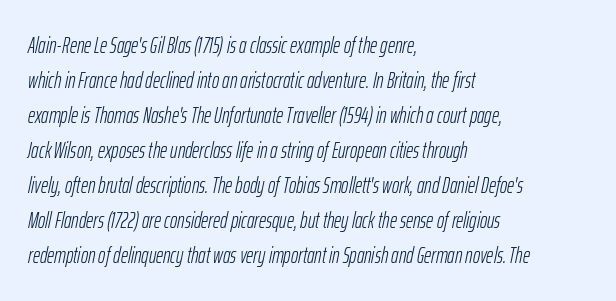
Q: Is the text bold? A: No.
Q: Is the text italic (slanted)? A: Yes, it leans right by about 12 degrees.
Q: Is the text underlined? A: No.
Q: How is the paragraph aligned? A: Left-aligned.
Q: Is the spacing between letters normal or unusually wide? A: Normal.
Q: Is the spacing between lines tight, normal or loose? A: Normal.
